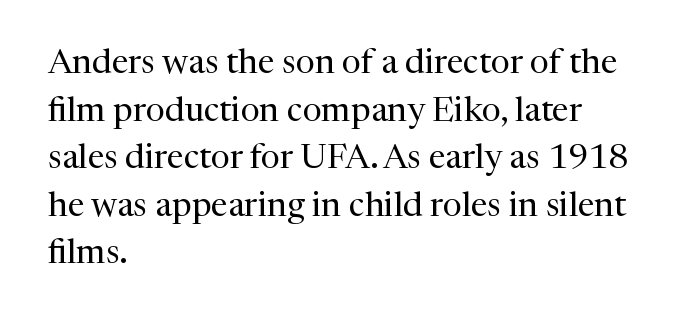
The image shows 34 px regular-weight serif type, upright; set left-aligned, normal line spacing (1.4x), normal letter spacing, not underlined; medium stroke contrast and a medium x-height.
